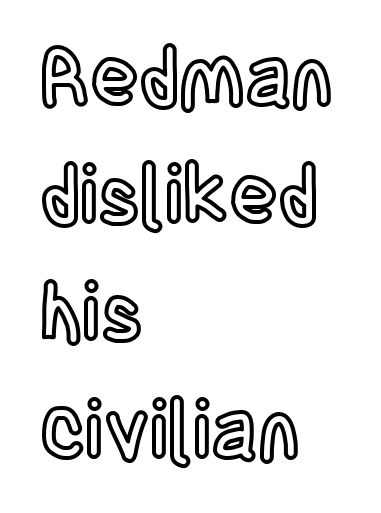
Q: Is the text italic (slanted)? A: No, it is upright.
Q: Is the text underlined? A: No.
Q: How is the paragraph aligned? A: Left-aligned.
Q: Is the spacing between letters normal or unusually wide? A: Normal.
Q: Is the spacing between lines tight, normal or loose? A: Normal.
Q: Width (condensed, normal, or wide)? A: Condensed.
Q: x-height? A: Large.
Q: Monospaced? A: No.
